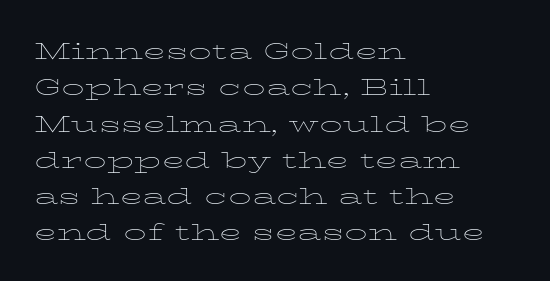
The image shows 30 px thin, wide type, upright; set left-aligned, line spacing 1.21x, normal letter spacing, not underlined; low stroke contrast and a medium x-height.
